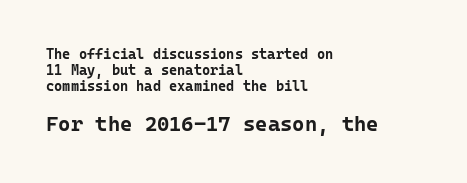
Q: Is the text bold? A: Yes.
Q: Is the text italic (slanted)? A: No, it is upright.
Q: Is the text underlined? A: No.
Q: How is the paragraph aligned? A: Left-aligned.
Q: Is the spacing between letters normal or unusually wide? A: Normal.
Q: Is the spacing between lines tight, normal or loose? A: Tight.
Q: Which block of text is set in a larger size, the first (top) or the second (bottom)? A: The second (bottom) one.
